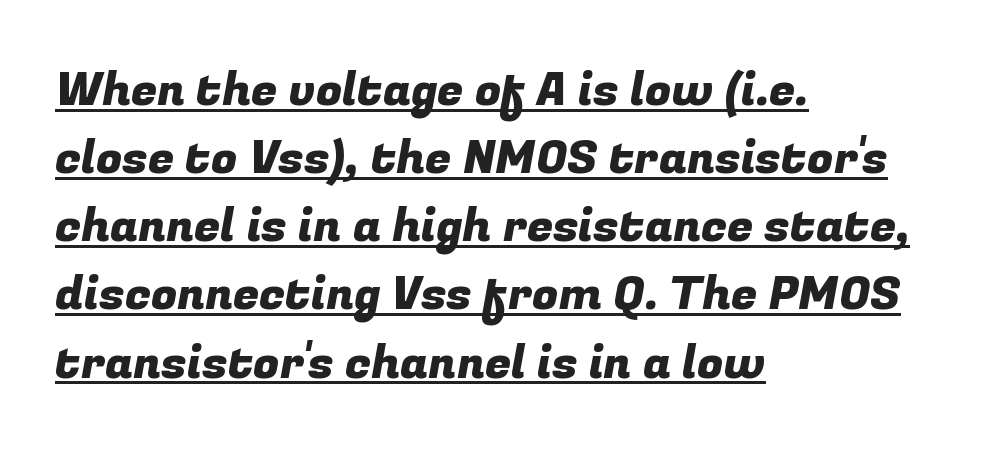
The ragged edge is on the right, which tells us the setting is flush left. The rendered words wear a rule along their underside. What's the leading like? Ordinary, nothing unusual. Nobody touched the tracking dial on this one.
